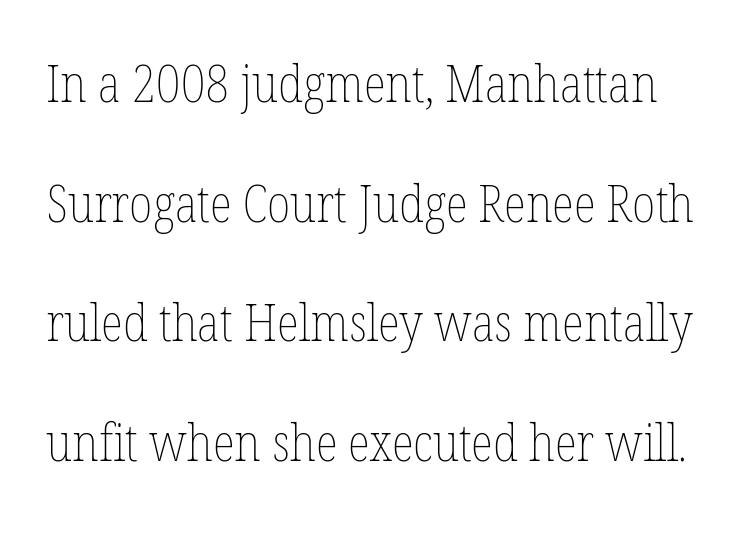
Q: Is the text bold? A: No.
Q: Is the text italic (slanted)? A: No, it is upright.
Q: Is the text underlined? A: No.
Q: Is the spacing between letters normal or unusually wide? A: Normal.
Q: Is the spacing between lines tight, normal or loose? A: Loose.
Q: Width (condensed, normal, or wide)? A: Condensed.
Q: Stroke contrast? A: Low.
Q: x-height? A: Medium.
Q: Monospaced? A: No.
